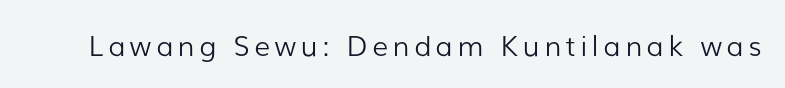
{"serif": "no", "italic": "no", "bold": "no", "weight": "light", "width": "normal", "stroke_contrast": "low", "x_height": "medium", "monospaced": "no", "underline": "no", "glyph_px": 28}
